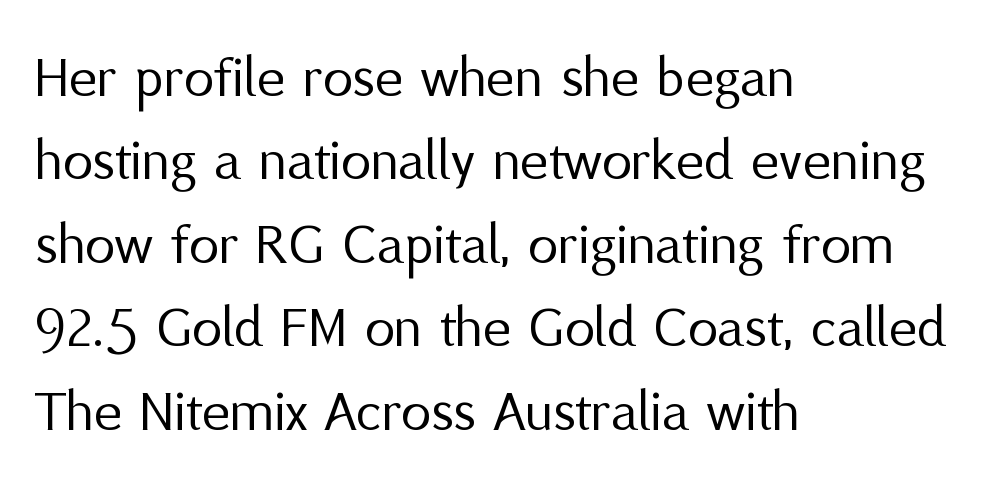
The image shows 60 px regular-weight sans-serif type, upright; set left-aligned, normal line spacing (1.39x), normal letter spacing, not underlined; medium stroke contrast and a medium x-height.
